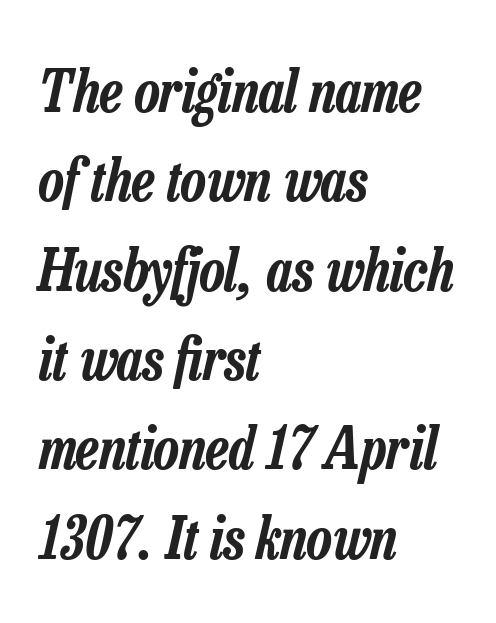
Q: Is the text italic (slanted)? A: Yes, it leans right by about 13 degrees.
Q: Is the text underlined? A: No.
Q: How is the paragraph aligned? A: Left-aligned.
Q: Is the spacing between letters normal or unusually wide? A: Normal.
Q: Is the spacing between lines tight, normal or loose? A: Normal.
Q: Width (condensed, normal, or wide)? A: Condensed.
Q: Stroke contrast? A: Low.
Q: x-height? A: Medium.
Q: Monospaced? A: No.
